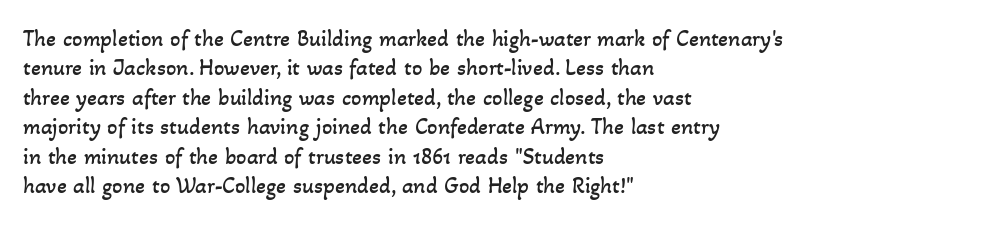
In terms of leading, this rendering sits right in the middle. The baseline area is clear. Tracking here is standard; glyphs follow each other at the usual distance. Weight class: somewhere from thin through regular. The paragraph shown leans on its left margin.
